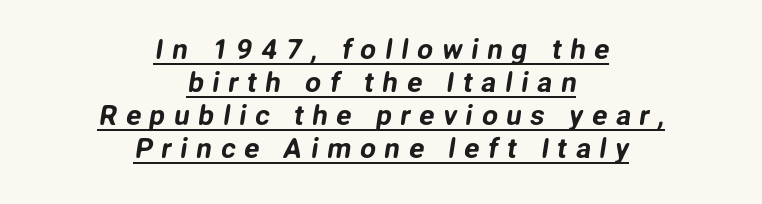
{"serif": "no", "width": "normal", "stroke_contrast": "low", "x_height": "medium", "monospaced": "no", "underline": "yes", "align": "center", "line_spacing_ratio": 1.18, "letter_spacing": "wide", "letter_spacing_em": 0.31, "glyph_px": 28}
